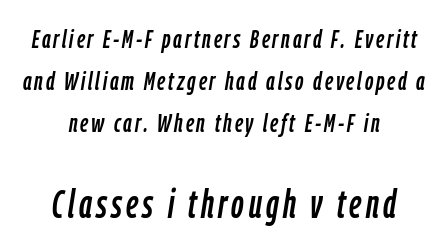
Q: Is the text italic (slanted)? A: Yes, it leans right by about 9 degrees.
Q: Is the text underlined? A: No.
Q: How is the paragraph aligned? A: Centered.
Q: Is the spacing between lines tight, normal or loose? A: Normal.
Q: Which block of text is set in a larger size, the first (top) or the second (bottom)? A: The second (bottom) one.
Q: Width (condensed, normal, or wide)? A: Condensed.
Q: Stroke contrast? A: Low.
Q: x-height? A: Medium.
Q: Monospaced? A: No.
